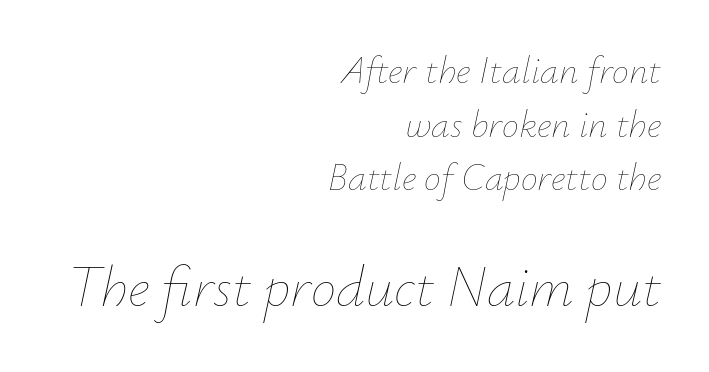
The passage shown stacks its lines at a standard gap. The face used here is proportionally spaced, like ordinary book or web type. The strip under each line holds only bare page. Honestly, the letter spacing is just normal — you wouldn't notice it. Small over large — that's the arrangement of the two blocks here. Stems and bowls with no extra thickness — not bold.
